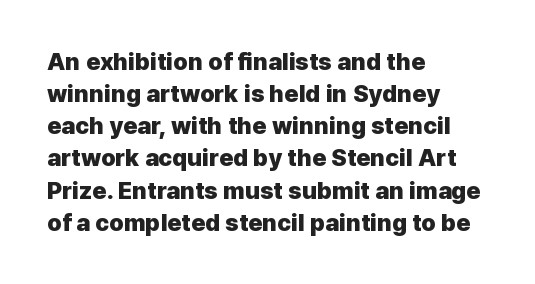
Heavy-handed strokes throughout: this text is bold. Ordinary non-slanted type is in use. The text block is weighted toward the left margin, trailing off unevenly rightward. Students, observe: this is what conventionally led text looks like. Students, note that the glyphs here touch the page at normal intervals. The words here are not underlined.
